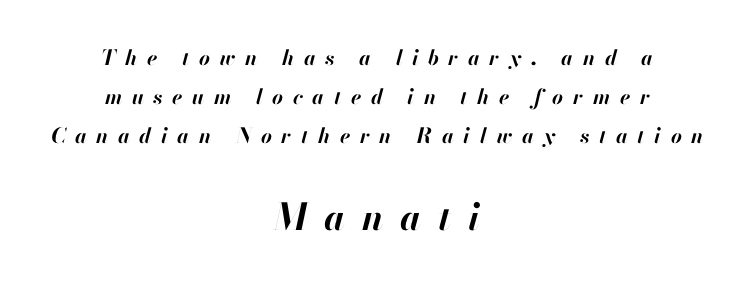
The image shows 37 px bold type, italic (leaning right); set centered, line spacing 1.86x, unusually wide letter spacing (+0.46 em), not underlined; the second (bottom) block is 1.76x larger; high stroke contrast and a small x-height.
